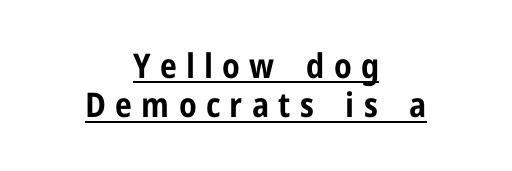
{"serif": "no", "italic": "no", "bold": "yes", "weight": "bold", "width": "condensed", "stroke_contrast": "low", "x_height": "medium", "monospaced": "no", "underline": "yes", "align": "center", "line_spacing_ratio": 1.16, "letter_spacing": "wide", "letter_spacing_em": 0.27, "glyph_px": 34}
